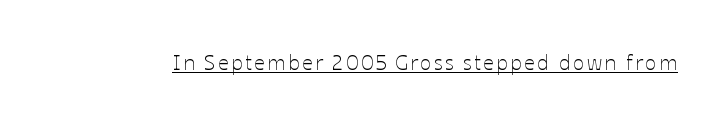
{"italic": "no", "bold": "no", "underline": "yes", "glyph_px": 21}
